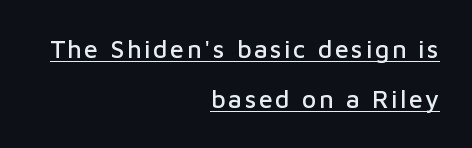
The image shows 25 px text type, upright; set right-aligned, loose line spacing (2.01x), underlined.
